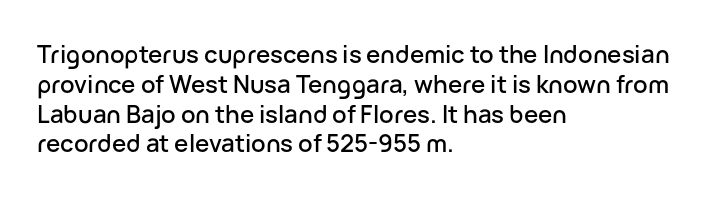
Q: Is the text italic (slanted)? A: No, it is upright.
Q: Is the text underlined? A: No.
Q: How is the paragraph aligned? A: Left-aligned.
Q: Is the spacing between letters normal or unusually wide? A: Normal.
